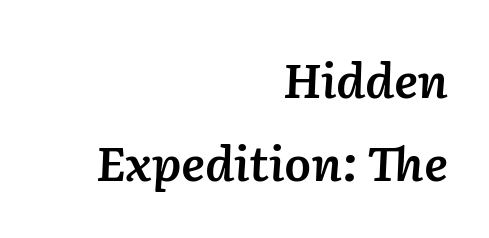
These lines are rendered in a variable-pitch font. Its strokes are somewhat broadened, the hallmark of semibold type. Clear beneath every line of the passage. When letters slant like this, we call the style italic. A typesetter would call this zero additional tracking.
